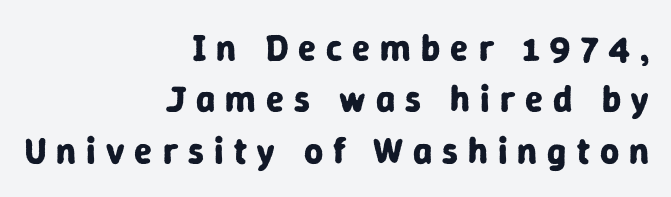
The image shows 37 px bold sans-serif type, upright; set right-aligned, normal line spacing (1.39x), unusually wide letter spacing (+0.27 em), not underlined; low stroke contrast and a medium x-height.
